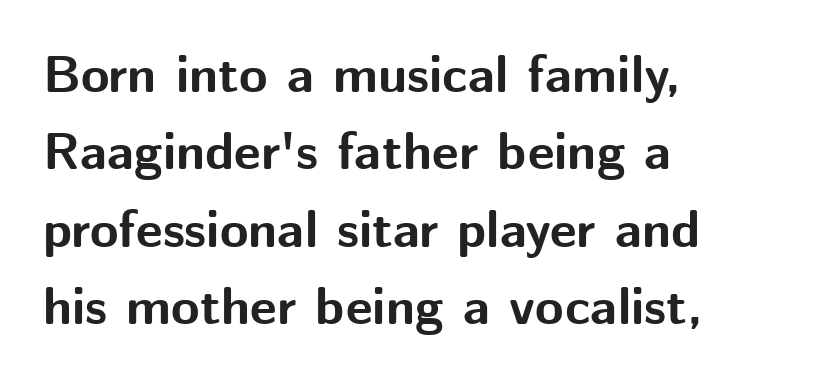
The image shows 52 px bold sans-serif type, upright; set left-aligned, normal line spacing (1.49x), normal letter spacing, not underlined; medium stroke contrast and a medium x-height.
